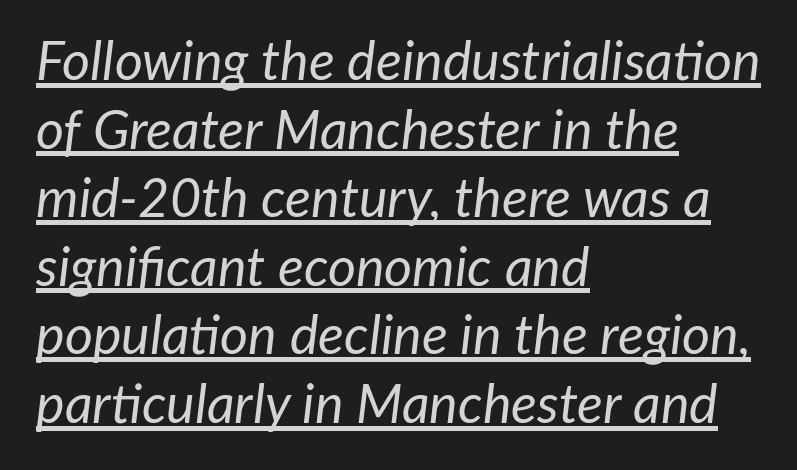
A typesetter would mark this as italic. The rows are spaced the way most documents space them. Caption: standard tracking, unaltered. No letter is thick-stroked: the sample isn't bold. These lines are set flush left with a ragged right edge.
